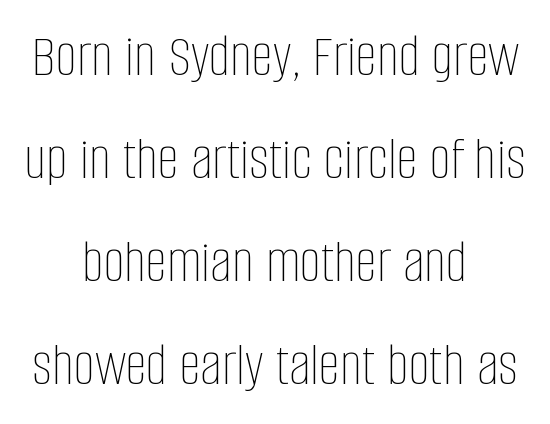
Anything drawn beneath the words? Only blank space. Students, observe: this is what conventionally led text looks like. The letters advance in unequal steps, a hallmark of proportional type. Is the letter spacing exaggerated? No — it looks like the ordinary default. Each stroke keeps to a modest, everyday thickness or less. Centered paragraph, ragged on both sides.
